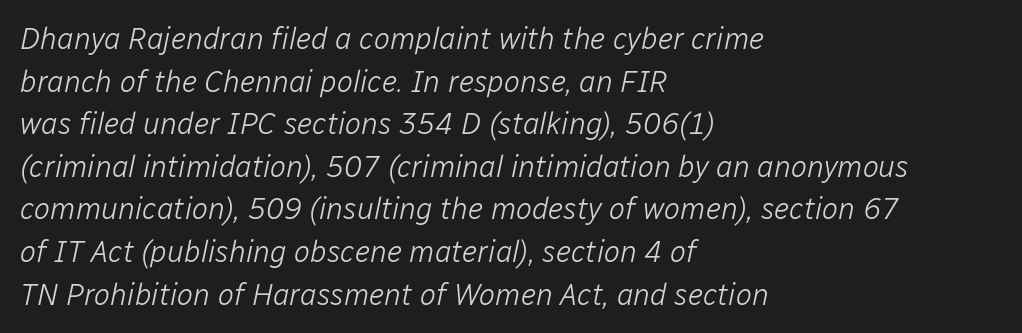
Underline: absent. Regarding leading, the lines here are spaced in the standard way. Tracking here is standard; glyphs follow each other at the usual distance. In terms of posture, this sample is oblique.
